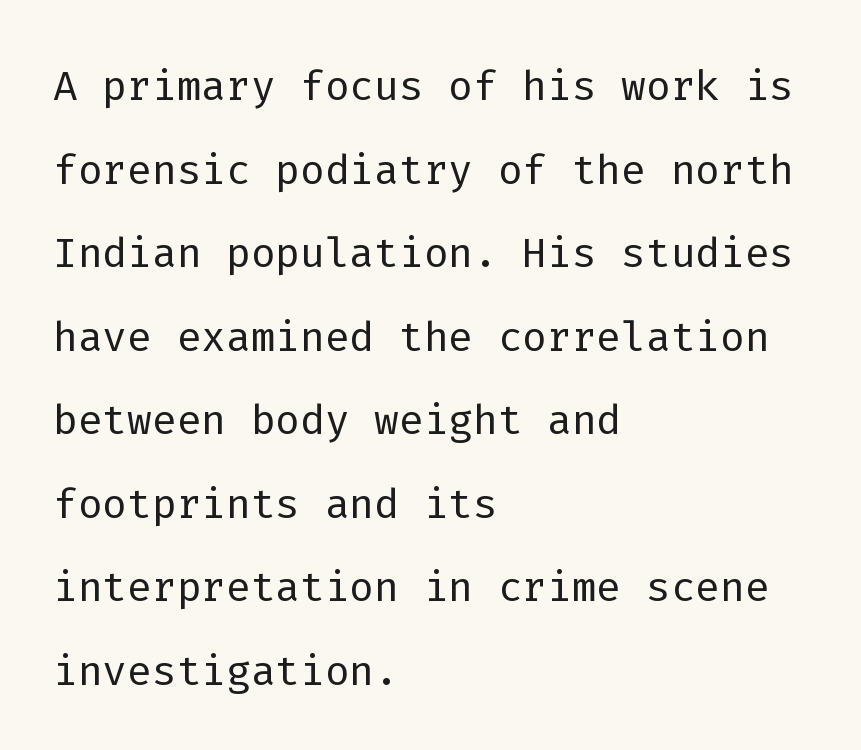
Q: Is the text bold? A: No.
Q: Is the text italic (slanted)? A: No, it is upright.
Q: Is the typeface a serif or a sans-serif typeface? A: Sans-serif.
Q: Is the text underlined? A: No.
Q: How is the paragraph aligned? A: Left-aligned.
Q: Is the spacing between letters normal or unusually wide? A: Normal.
Q: Is the spacing between lines tight, normal or loose? A: Normal.
Q: Width (condensed, normal, or wide)? A: Normal.
Q: Stroke contrast? A: Low.
Q: x-height? A: Medium.
Q: Monospaced? A: Yes.
